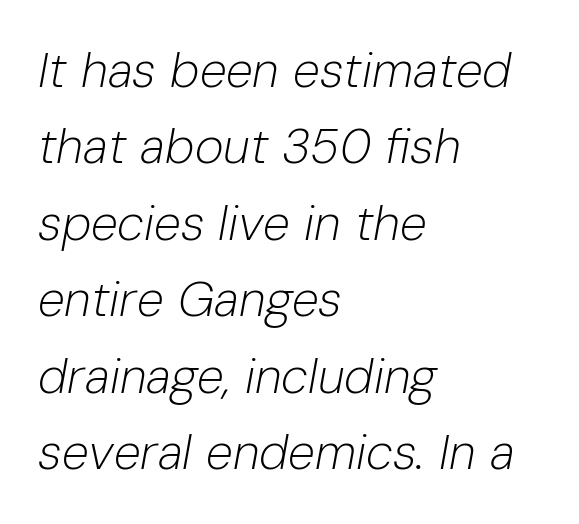
The rendering uses natural spacing where letterforms have individual widths. The space directly below the letters is spotless. The gaps between neighbouring characters are ordinary and unremarkable. The letters look calm and open, with moderate or lighter stems. The rows are spaced the way most documents space them. Quick note: italic.
